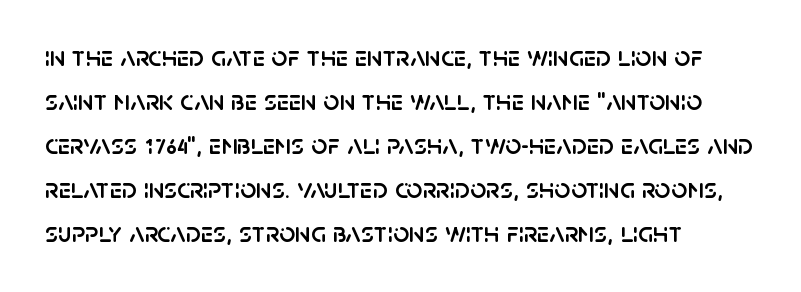
The image shows 28 px sans-serif type, upright; set left-aligned, normal line spacing (1.57x), normal letter spacing, not underlined; low stroke contrast and a large x-height.
